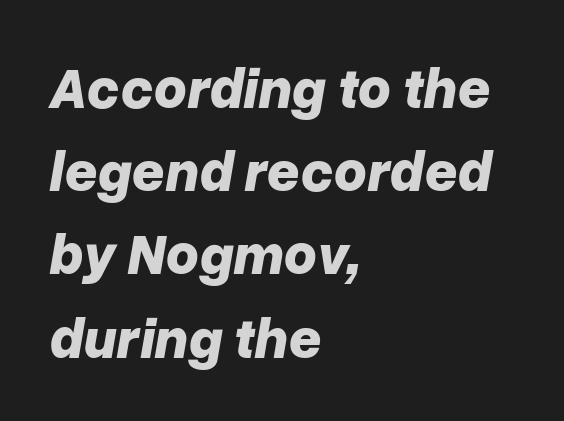
{"italic": "yes", "lean": "right", "slant_degrees": 10, "bold": "yes", "weight": "bold", "width": "normal", "stroke_contrast": "low", "x_height": "medium", "monospaced": "no", "underline": "no", "align": "left", "line_spacing": "normal", "line_spacing_ratio": 1.46, "letter_spacing": "normal", "letter_spacing_em": 0.0, "glyph_px": 57}
